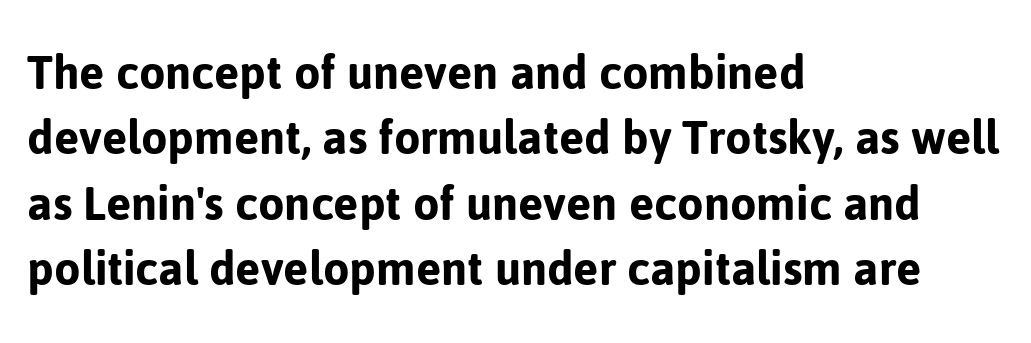
Proportional: the letters do not fall into vertical columns. Every row of glyphs begins at an identical x-position on the left. The face used here is rendered with its standard letterfit. The glyphs are unaccompanied by any horizontal stroke below them. The text was rendered using a sans face with plain stroke endings.
